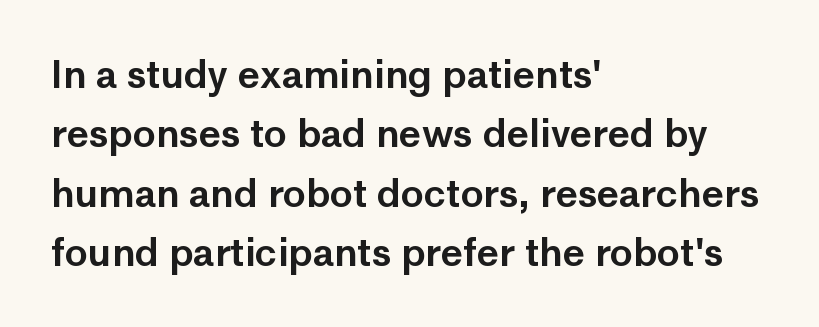
{"serif": "no", "italic": "no", "width": "normal", "stroke_contrast": "low", "x_height": "medium", "monospaced": "no", "underline": "no", "align": "left", "line_spacing": "normal", "line_spacing_ratio": 1.56, "letter_spacing": "normal", "letter_spacing_em": 0.0, "glyph_px": 38}
